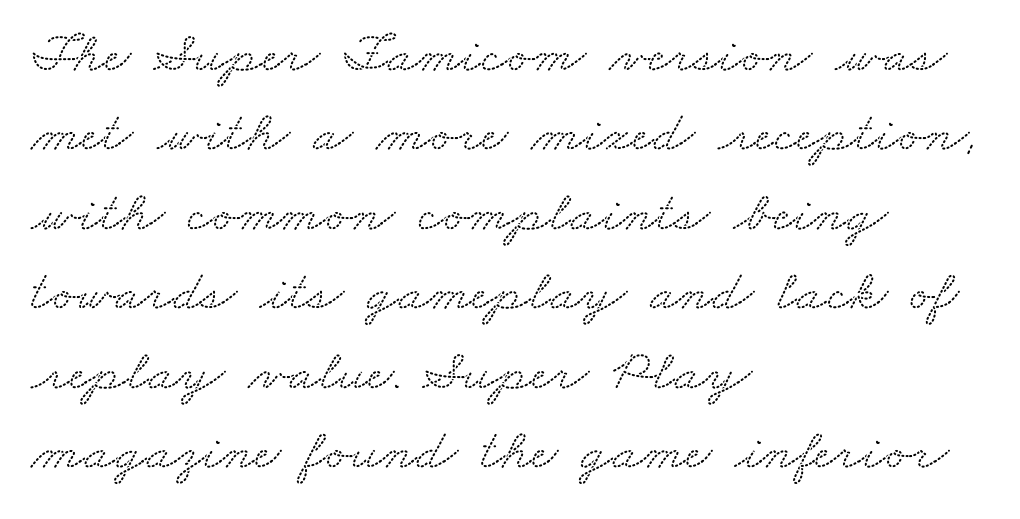
The space between consecutive lines is moderate. Just letters on the line, the space beneath them empty. Observe the ordinary spacing: letters are neighbours, not strangers. The letters carry serifs — small finishing strokes at the ends of their stems. Think of a printed novel: that variable character pitch is what you see here.
